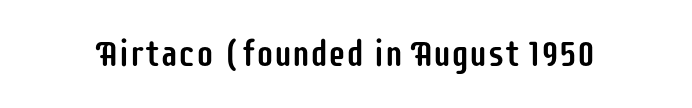
Underlining? Definitely not there. Is this a fixed-width face? No — the glyphs have proportional, varying widths. The typeface chosen for these lines omits serifs. Tracking here is standard; glyphs follow each other at the usual distance. Style check: upright.
